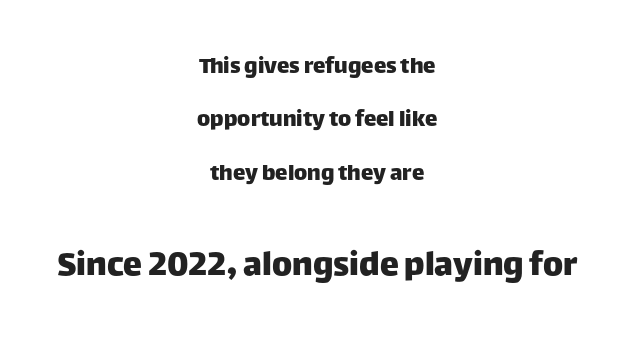
The later block is typeset at a bigger size than the earlier block. Here the designer chose a conventional face with non-uniform glyph widths. No italicization has been applied; the sample stays upright. Inter-character spacing is left at the font's built-in metrics. No feet cap the strokes, marking this as sans-serif type. The rendering positions every line midway between the sides.
